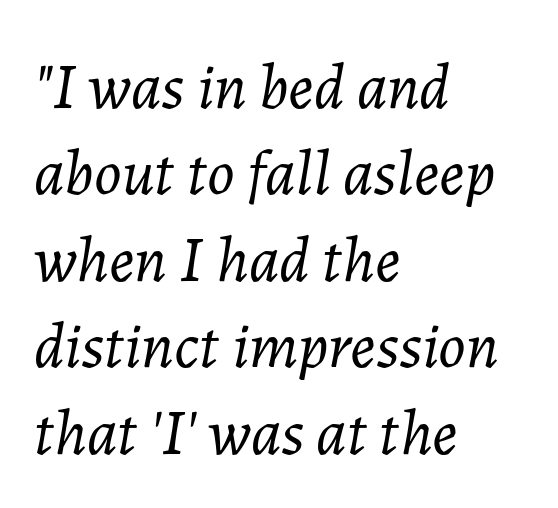
Weight: not bold — regular or lighter. Rule under the text: the space is simply empty. This is oblique type, the kind used for emphasis or titles. One-word summary of the alignment: left. This sample has the flowing, uneven cadence of proportional lettering.
